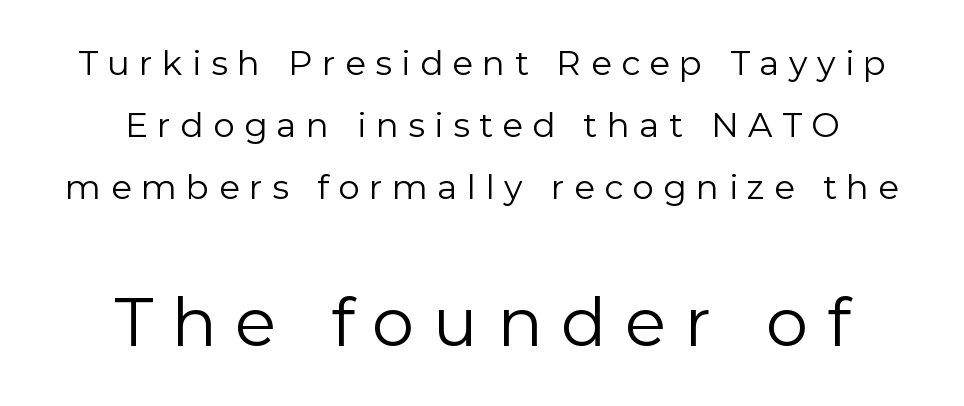
Serifs: no, the terminals of the letterforms are clean. Spacing verdict: proportional, widths tailored to each character. The space beneath each line is pristine and unruled. The more generous point size was reserved for the lower chunk.
